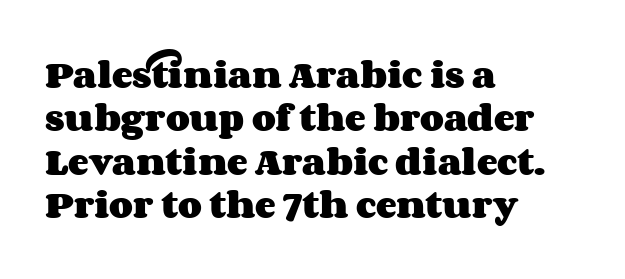
Tracking here is standard; glyphs follow each other at the usual distance. The rendering anchors every line to the left-hand side. The font is running at its bold setting. Proportional: the letters do not fall into vertical columns. Descenders are the only things crossing below the line. The space between consecutive lines is moderate.
